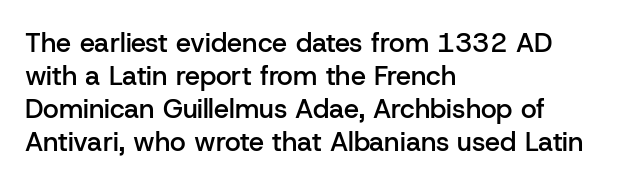
Q: Is the text bold? A: Semi-bold.
Q: Is the text italic (slanted)? A: No, it is upright.
Q: Is the text underlined? A: No.
Q: How is the paragraph aligned? A: Left-aligned.
Q: Is the spacing between letters normal or unusually wide? A: Normal.
